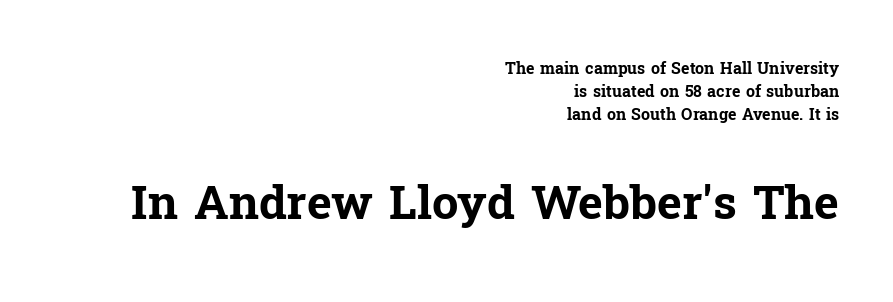
Q: Is the text bold? A: Yes.
Q: Is the text italic (slanted)? A: No, it is upright.
Q: Is the typeface a serif or a sans-serif typeface? A: Serif.
Q: Is the text underlined? A: No.
Q: How is the paragraph aligned? A: Right-aligned.
Q: Is the spacing between letters normal or unusually wide? A: Normal.
Q: Is the spacing between lines tight, normal or loose? A: Normal.
Q: Which block of text is set in a larger size, the first (top) or the second (bottom)? A: The second (bottom) one.
Q: Width (condensed, normal, or wide)? A: Normal.
Q: Stroke contrast? A: Low.
Q: x-height? A: Medium.
Q: Monospaced? A: No.
